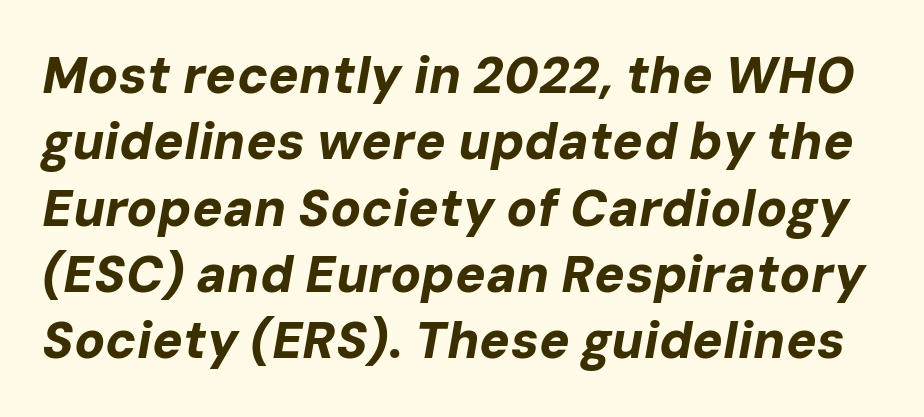
{"italic": "yes", "lean": "right", "slant_degrees": 10, "bold": "yes", "weight": "bold", "width": "normal", "stroke_contrast": "low", "x_height": "medium", "monospaced": "no", "underline": "no", "line_spacing": "normal", "line_spacing_ratio": 1.3, "letter_spacing": "normal", "letter_spacing_em": 0.0, "glyph_px": 51}
